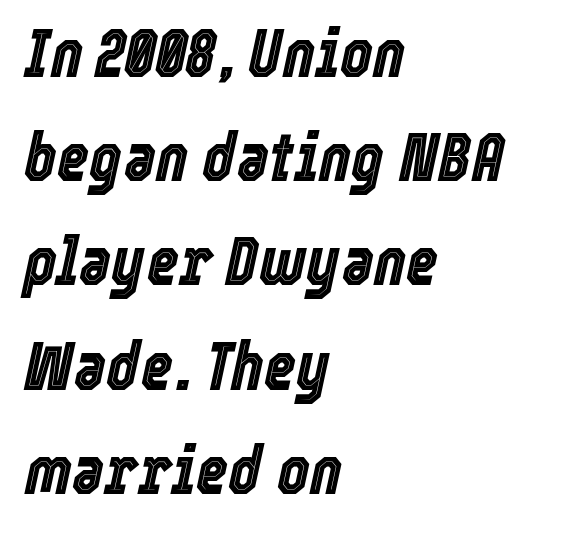
Q: Is the text italic (slanted)? A: Yes, it leans right by about 12 degrees.
Q: Is the text underlined? A: No.
Q: How is the paragraph aligned? A: Left-aligned.
Q: Is the spacing between letters normal or unusually wide? A: Normal.
Q: Is the spacing between lines tight, normal or loose? A: Normal.
Q: Width (condensed, normal, or wide)? A: Condensed.
Q: x-height? A: Medium.
Q: Monospaced? A: No.
